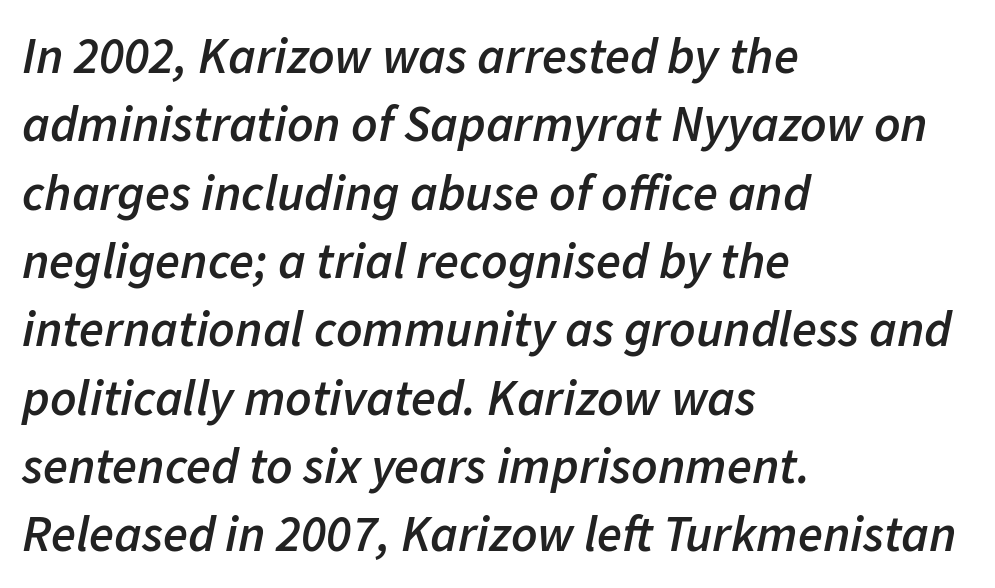
Observe the lean: these are italic letterforms. Nobody drew a line under any word here. A fair bit of extra ink — the face is semibold, not bold. Characters follow at the spacing the type designer built in.
